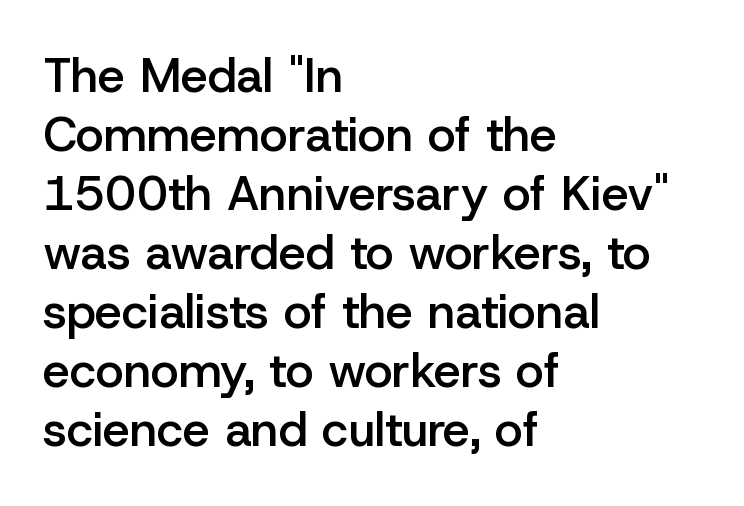
The image shows 48 px semibold sans-serif type, upright; set left-aligned, line spacing 1.23x, normal letter spacing, not underlined; low stroke contrast and a medium x-height.
